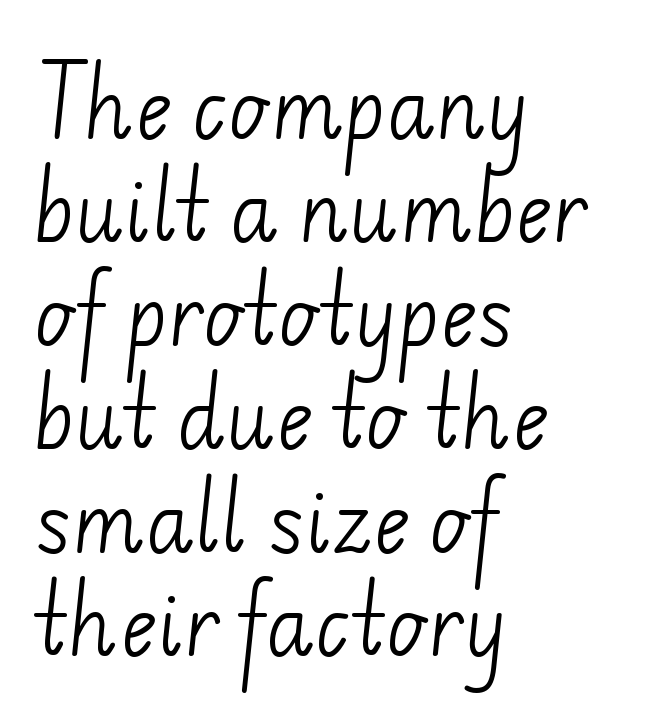
{"serif": "no", "bold": "no", "weight": "light", "width": "normal", "stroke_contrast": "low", "x_height": "small", "monospaced": "no", "underline": "no", "align": "left", "line_spacing": "normal", "line_spacing_ratio": 1.31, "letter_spacing": "normal", "letter_spacing_em": 0.0, "glyph_px": 79}
